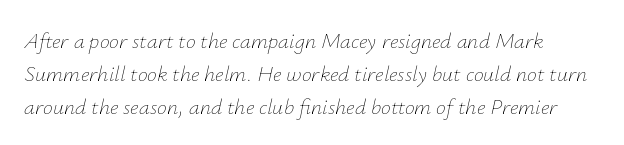
Q: Is the text bold? A: No.
Q: Is the text italic (slanted)? A: Yes, it leans right by about 12 degrees.
Q: Is the text underlined? A: No.
Q: Is the spacing between letters normal or unusually wide? A: Normal.
Q: Is the spacing between lines tight, normal or loose? A: Normal.
